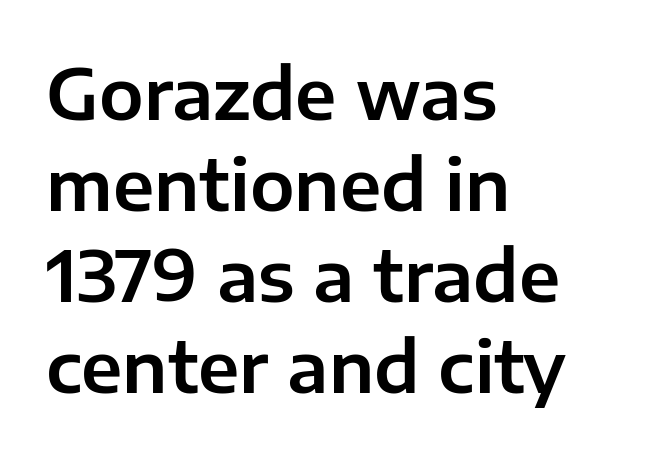
{"serif": "no", "italic": "no", "width": "normal", "stroke_contrast": "low", "x_height": "medium", "monospaced": "no", "underline": "no", "align": "left", "line_spacing": "normal", "line_spacing_ratio": 1.28, "letter_spacing": "normal", "letter_spacing_em": 0.0, "glyph_px": 71}
